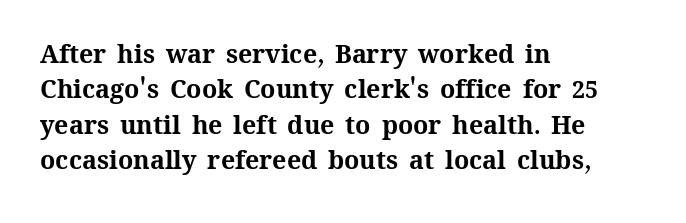
The strokes are fattened all the way to bold. Does the copy run flush right? No — it runs flush left. The face used here is rendered with its standard letterfit. Does the leading feel generous? No, just average. The typography opts for an upright posture over an oblique one.
